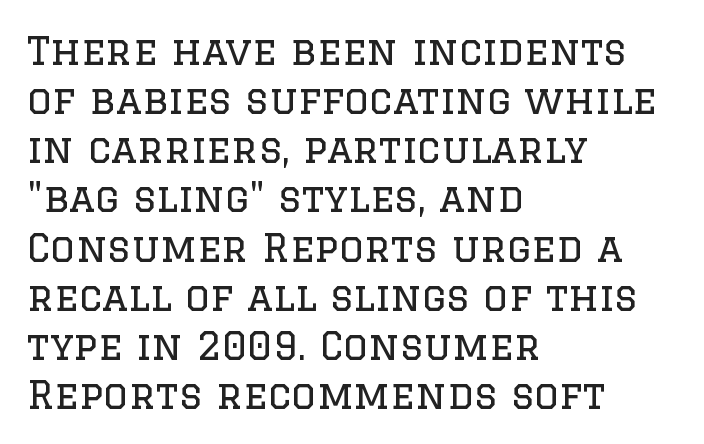
Q: Is the text bold? A: No.
Q: Is the text italic (slanted)? A: No, it is upright.
Q: Is the typeface a serif or a sans-serif typeface? A: Serif.
Q: Is the text underlined? A: No.
Q: How is the paragraph aligned? A: Left-aligned.
Q: Is the spacing between letters normal or unusually wide? A: Normal.
Q: Is the spacing between lines tight, normal or loose? A: Normal.
Q: Width (condensed, normal, or wide)? A: Normal.
Q: Stroke contrast? A: Low.
Q: x-height? A: Large.
Q: Monospaced? A: No.
